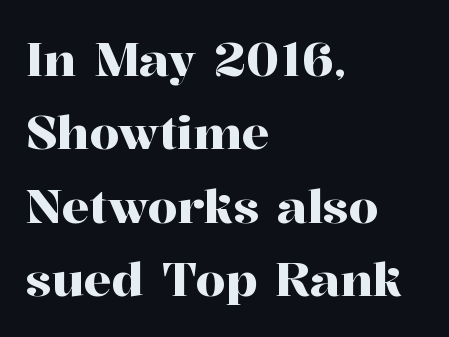
{"serif": "yes", "italic": "no", "width": "normal", "stroke_contrast": "high", "x_height": "medium", "monospaced": "no", "underline": "no", "align": "left", "line_spacing": "normal", "line_spacing_ratio": 1.56, "letter_spacing": "normal", "letter_spacing_em": 0.0, "glyph_px": 47}
